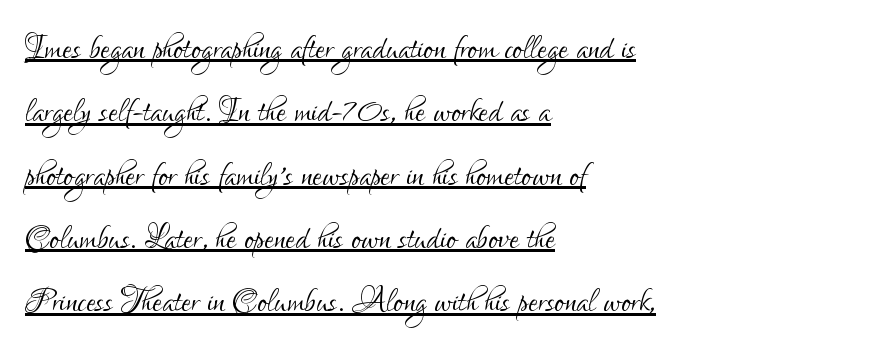
{"serif": "no", "bold": "no", "weight": "light", "width": "condensed", "stroke_contrast": "low", "x_height": "small", "monospaced": "no", "underline": "yes", "align": "left", "line_spacing": "normal", "line_spacing_ratio": 1.44, "letter_spacing": "normal", "letter_spacing_em": 0.0, "glyph_px": 44}
